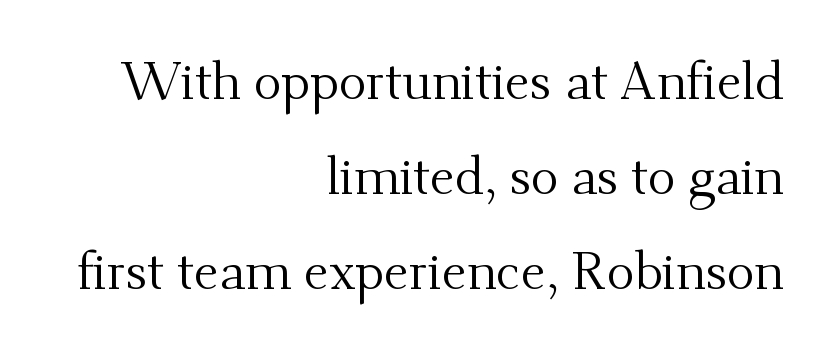
Q: Is the text bold? A: No.
Q: Is the text italic (slanted)? A: No, it is upright.
Q: Is the typeface a serif or a sans-serif typeface? A: Serif.
Q: Is the text underlined? A: No.
Q: How is the paragraph aligned? A: Right-aligned.
Q: Is the spacing between letters normal or unusually wide? A: Normal.
Q: Width (condensed, normal, or wide)? A: Normal.
Q: Stroke contrast? A: Medium.
Q: x-height? A: Small.
Q: Monospaced? A: No.
